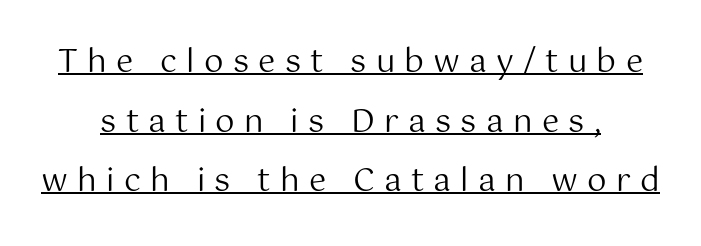
Q: Is the text bold? A: No.
Q: Is the text italic (slanted)? A: No, it is upright.
Q: Is the typeface a serif or a sans-serif typeface? A: Sans-serif.
Q: Is the text underlined? A: Yes.
Q: Is the spacing between letters normal or unusually wide? A: Unusually wide.
Q: Is the spacing between lines tight, normal or loose? A: Loose.
Q: Width (condensed, normal, or wide)? A: Normal.
Q: Stroke contrast? A: Medium.
Q: x-height? A: Medium.
Q: Monospaced? A: No.
